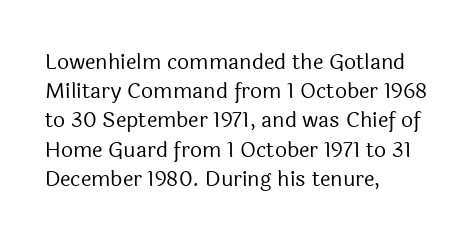
Tracking here is standard; glyphs follow each other at the usual distance. Heft: none added — not bold. These lines are set flush left with a ragged right edge. The letters stand straight up with perfectly vertical stems. Has an underline been added? It has not.
